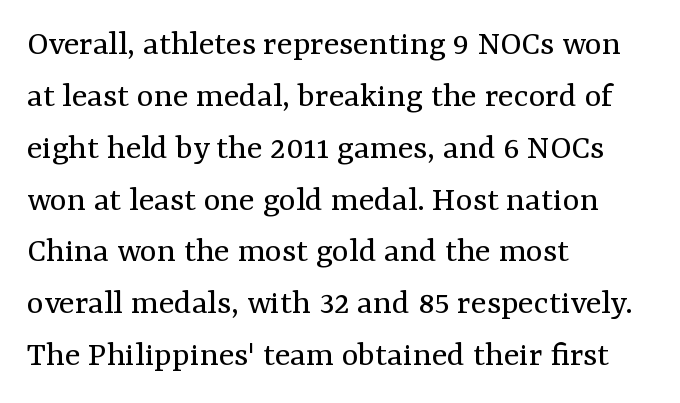
{"serif": "yes", "italic": "no", "bold": "no", "weight": "regular", "width": "normal", "stroke_contrast": "medium", "x_height": "medium", "monospaced": "no", "underline": "no", "align": "left", "line_spacing": "normal", "line_spacing_ratio": 1.44, "letter_spacing": "normal", "letter_spacing_em": 0.0, "glyph_px": 36}
